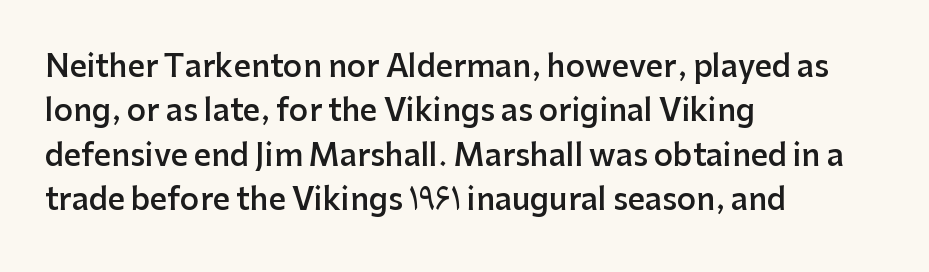
The image shows 30 px semibold sans-serif type, upright; set left-aligned, normal line spacing (1.48x), normal letter spacing, not underlined; low stroke contrast and a medium x-height.
